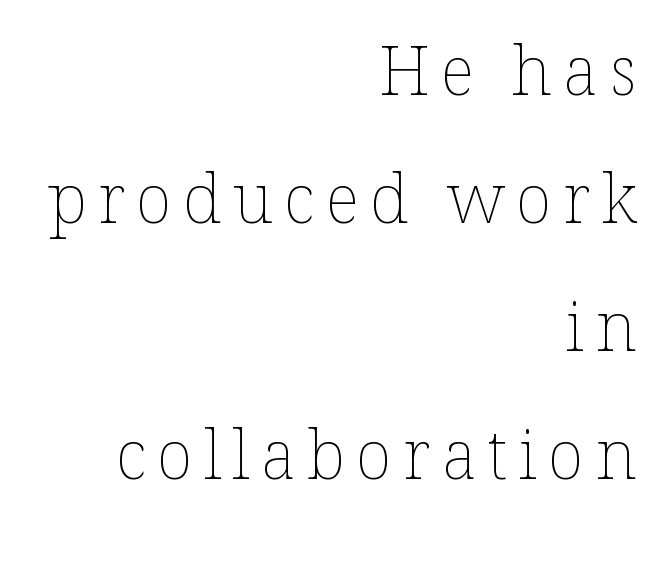
Q: Is the text bold? A: No.
Q: Is the text italic (slanted)? A: No, it is upright.
Q: Is the text underlined? A: No.
Q: How is the paragraph aligned? A: Right-aligned.
Q: Width (condensed, normal, or wide)? A: Normal.
Q: Stroke contrast? A: Low.
Q: x-height? A: Medium.
Q: Monospaced? A: No.
